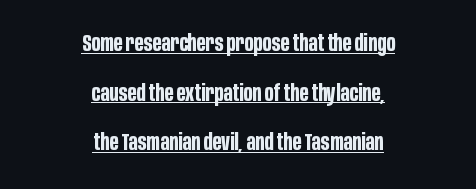
Observe the ordinary spacing: letters are neighbours, not strangers. Heavy, bold letterforms. Every row of glyphs is offset so its center matches the block's center. Loosely led — the rows are spread out. Is there an underline? Yes — a line sits under the letters.
